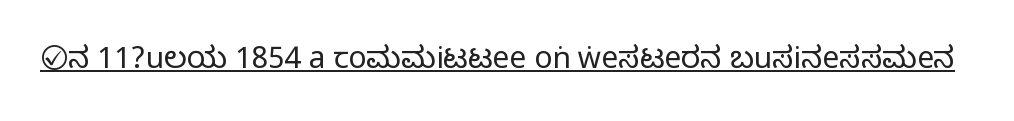
The image shows 30 px condensed sans-serif type, upright; set normal letter spacing, underlined; medium stroke contrast.
